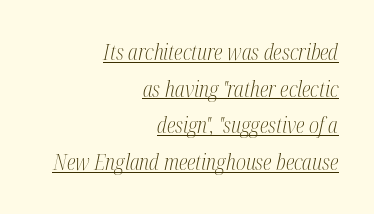
Q: Is the text bold? A: No.
Q: Is the text italic (slanted)? A: Yes, it leans right by about 12 degrees.
Q: Is the text underlined? A: Yes.
Q: How is the paragraph aligned? A: Right-aligned.
Q: Is the spacing between letters normal or unusually wide? A: Normal.
Q: Is the spacing between lines tight, normal or loose? A: Normal.
